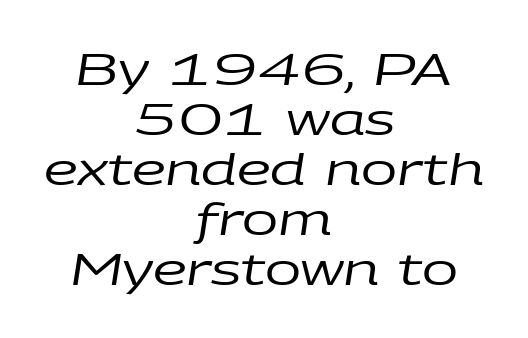
The image shows 43 px regular-weight, wide type, italic (leaning right); set centered, line spacing 1.16x, normal letter spacing, not underlined; low stroke contrast and a large x-height.
